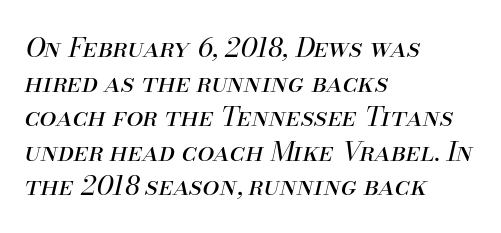
The image shows 27 px text type, italic (leaning right); set left-aligned, normal line spacing (1.28x), normal letter spacing, not underlined.
